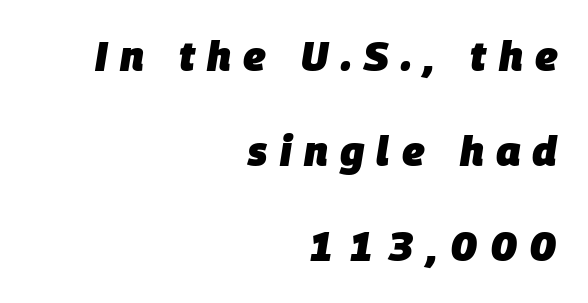
Q: Is the text bold? A: Yes.
Q: Is the text italic (slanted)? A: Yes, it leans right by about 9 degrees.
Q: Is the text underlined? A: No.
Q: How is the paragraph aligned? A: Right-aligned.
Q: Is the spacing between letters normal or unusually wide? A: Unusually wide.
Q: Is the spacing between lines tight, normal or loose? A: Loose.
Q: Width (condensed, normal, or wide)? A: Normal.
Q: Stroke contrast? A: Low.
Q: x-height? A: Large.
Q: Monospaced? A: No.
